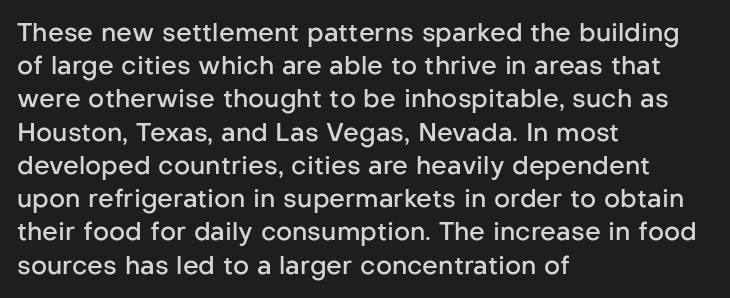
{"italic": "no", "bold": "semi", "underline": "no", "align": "left", "line_spacing": "normal", "line_spacing_ratio": 1.33, "letter_spacing": "normal", "letter_spacing_em": 0.0, "glyph_px": 25}
